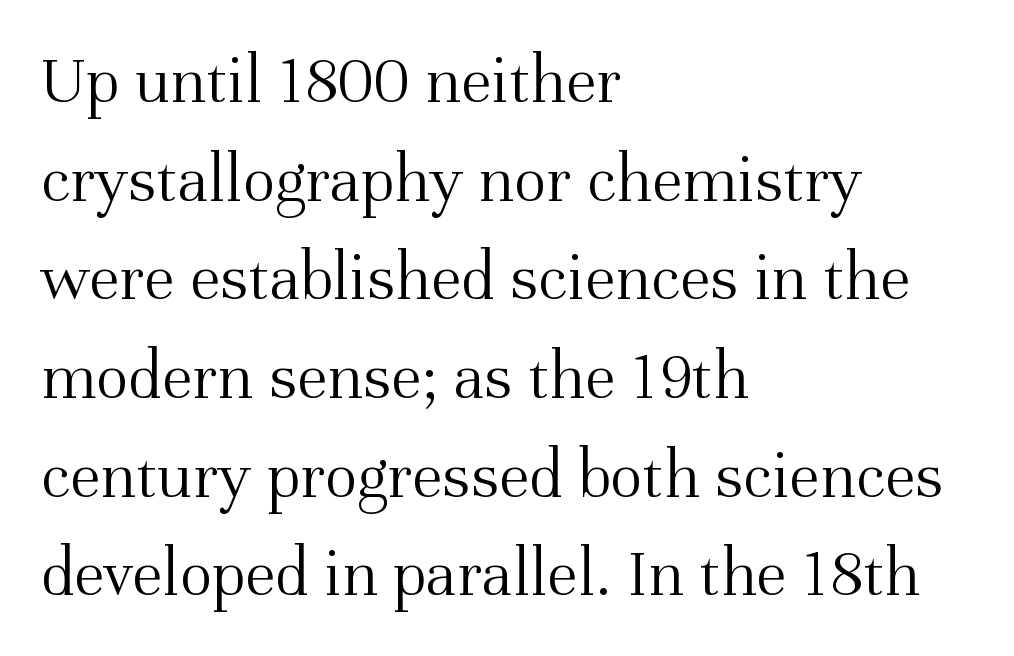
The image shows 69 px light serif type, upright; set left-aligned, normal line spacing (1.43x), normal letter spacing, not underlined; medium stroke contrast and a medium x-height.
